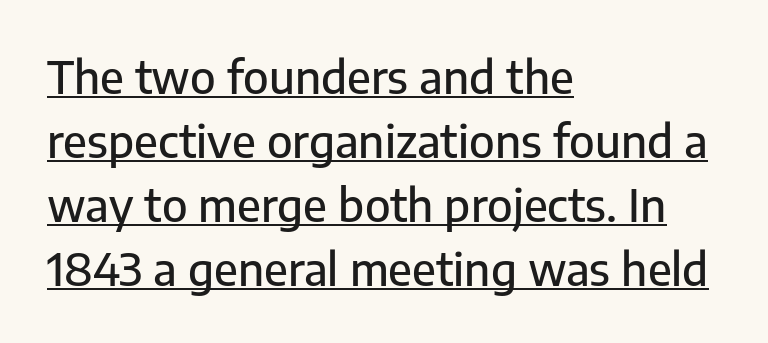
Q: Is the text italic (slanted)? A: No, it is upright.
Q: Is the typeface a serif or a sans-serif typeface? A: Sans-serif.
Q: Is the text underlined? A: Yes.
Q: How is the paragraph aligned? A: Left-aligned.
Q: Is the spacing between letters normal or unusually wide? A: Normal.
Q: Is the spacing between lines tight, normal or loose? A: Normal.
Q: Width (condensed, normal, or wide)? A: Normal.
Q: Stroke contrast? A: Low.
Q: x-height? A: Medium.
Q: Monospaced? A: No.
